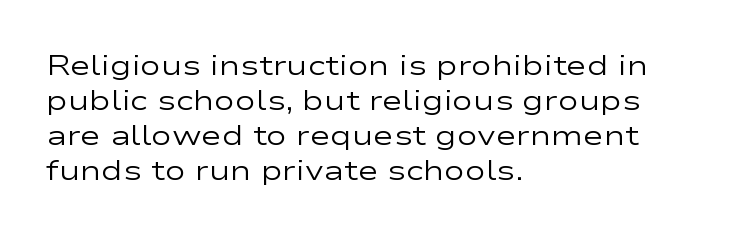
The paragraph has a hard left edge and a soft right edge. Default kerning and tracking; the words read as compact shapes. Ascenders rise straight up at ninety degrees. Quick note: interline space is typical. Varying glyph widths throughout — classic text-font behaviour.
